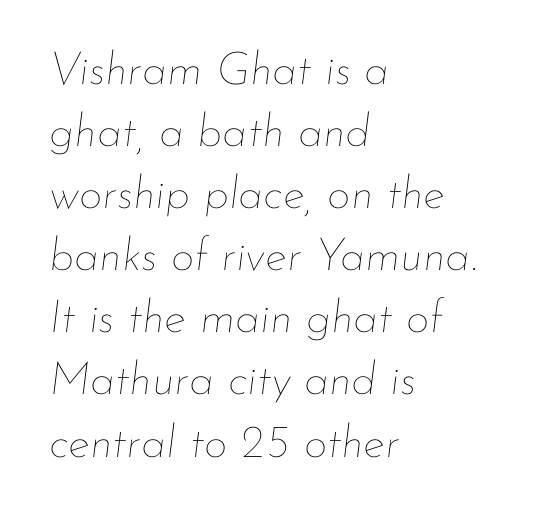
Q: Is the text bold? A: No.
Q: Is the text italic (slanted)? A: Yes, it leans right by about 7 degrees.
Q: Is the text underlined? A: No.
Q: How is the paragraph aligned? A: Left-aligned.
Q: Is the spacing between letters normal or unusually wide? A: Normal.
Q: Is the spacing between lines tight, normal or loose? A: Normal.
Q: Width (condensed, normal, or wide)? A: Normal.
Q: Stroke contrast? A: Low.
Q: x-height? A: Small.
Q: Monospaced? A: No.
